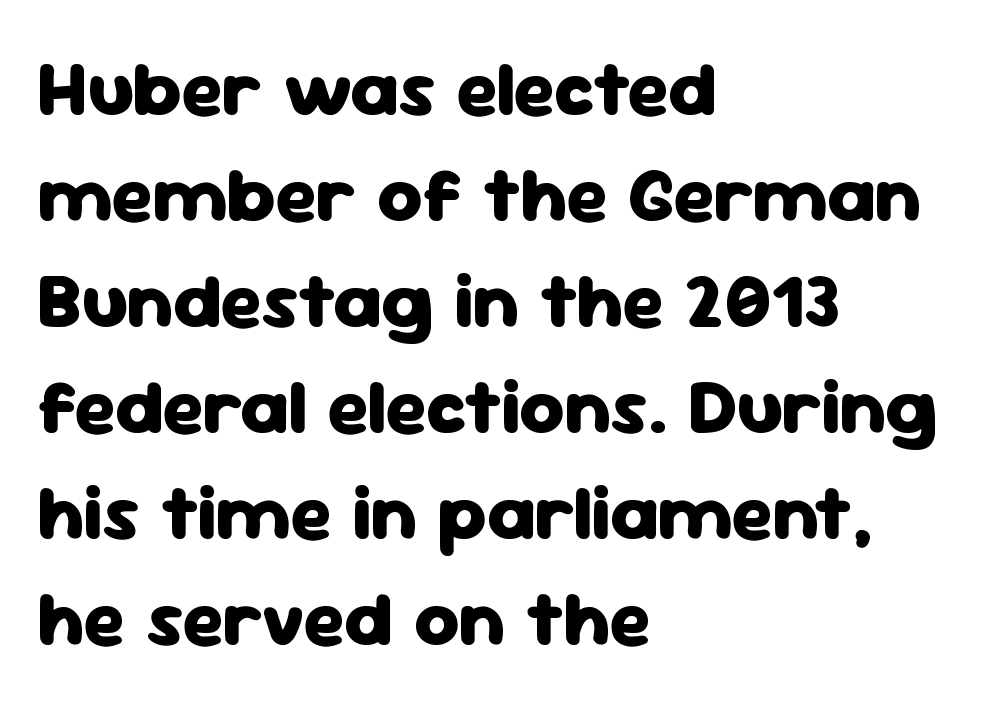
{"serif": "no", "italic": "no", "bold": "yes", "weight": "heavy", "width": "normal", "stroke_contrast": "low", "x_height": "medium", "monospaced": "no", "underline": "no", "align": "left", "line_spacing": "normal", "line_spacing_ratio": 1.36, "letter_spacing": "normal", "letter_spacing_em": 0.0, "glyph_px": 78}
